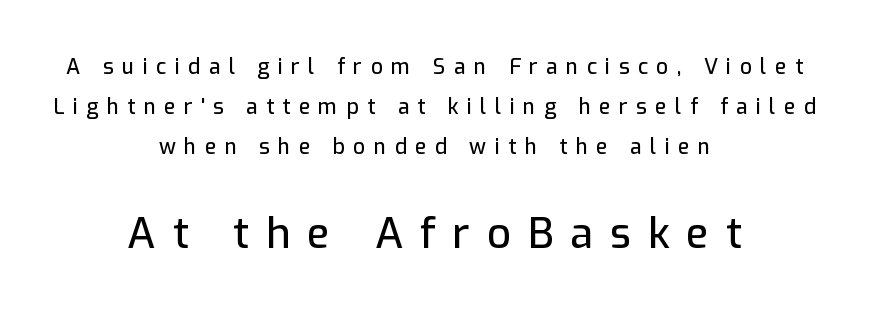
{"serif": "no", "italic": "no", "width": "normal", "stroke_contrast": "low", "x_height": "medium", "monospaced": "no", "underline": "no", "align": "center", "line_spacing": "loose", "line_spacing_ratio": 1.9, "letter_spacing": "wide", "letter_spacing_em": 0.4, "larger_block": "second", "size_ratio": 2.0, "glyph_px": 42}
